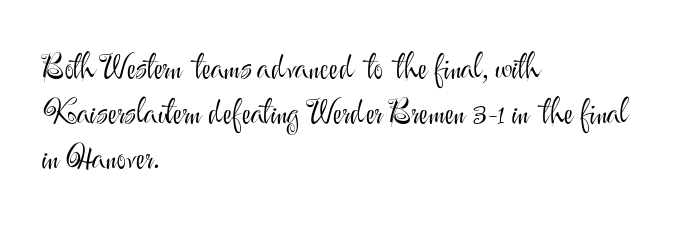
{"serif": "no", "bold": "no", "weight": "light", "width": "normal", "stroke_contrast": "medium", "x_height": "small", "monospaced": "no", "underline": "no", "align": "left", "line_spacing": "normal", "line_spacing_ratio": 1.41, "letter_spacing": "normal", "letter_spacing_em": 0.0, "glyph_px": 32}
